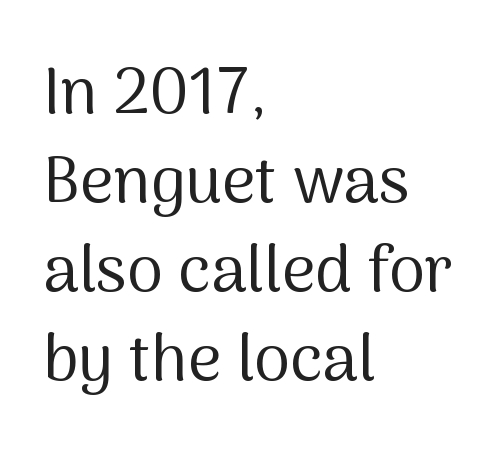
The image shows 65 px regular-weight sans-serif type, upright; set left-aligned, normal line spacing (1.37x), normal letter spacing, not underlined; medium stroke contrast and a medium x-height.
